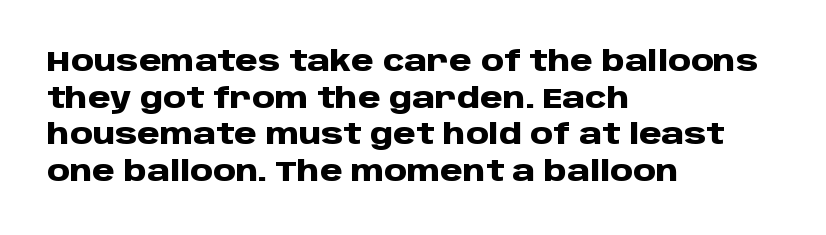
{"serif": "no", "italic": "no", "bold": "yes", "weight": "heavy", "width": "normal", "stroke_contrast": "low", "x_height": "large", "monospaced": "no", "underline": "no", "align": "left", "line_spacing": "normal", "line_spacing_ratio": 1.26, "letter_spacing": "normal", "letter_spacing_em": 0.0, "glyph_px": 29}
